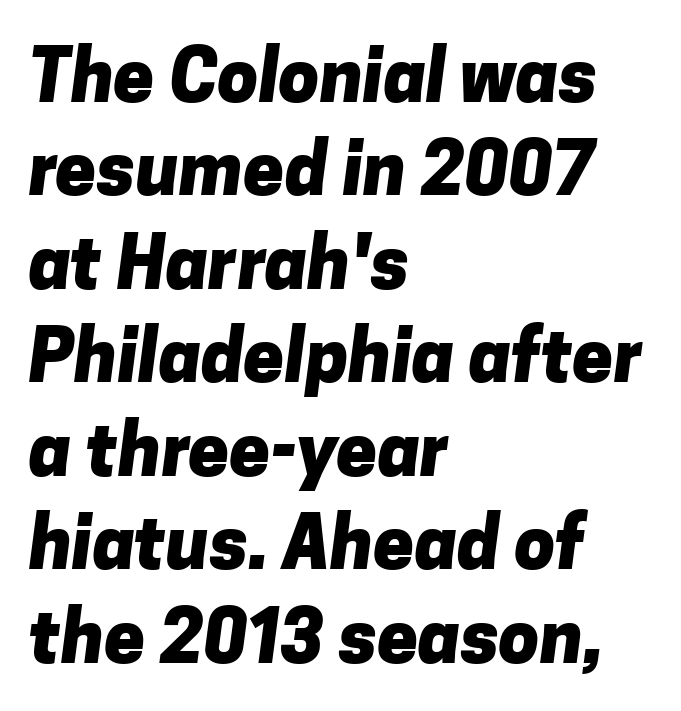
Q: Is the text bold? A: Yes.
Q: Is the typeface a serif or a sans-serif typeface? A: Sans-serif.
Q: Is the text underlined? A: No.
Q: How is the paragraph aligned? A: Left-aligned.
Q: Is the spacing between letters normal or unusually wide? A: Normal.
Q: Is the spacing between lines tight, normal or loose? A: Normal.
Q: Width (condensed, normal, or wide)? A: Normal.
Q: Stroke contrast? A: Low.
Q: x-height? A: Medium.
Q: Monospaced? A: No.
